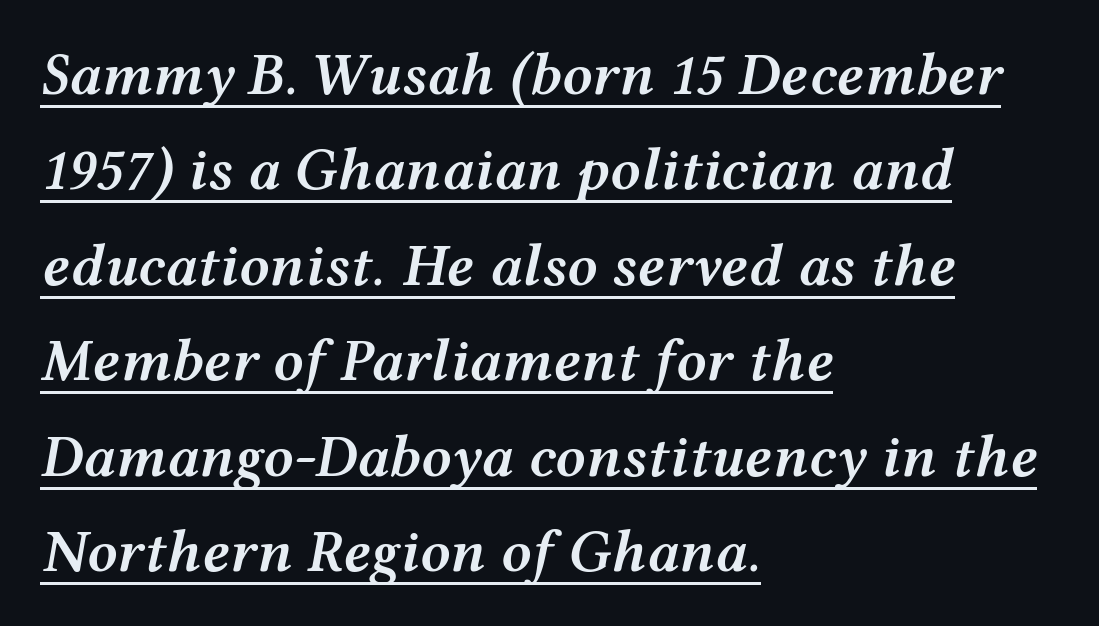
{"italic": "yes", "lean": "right", "slant_degrees": 12, "bold": "semi", "weight": "semibold", "width": "wide", "stroke_contrast": "medium", "x_height": "medium", "monospaced": "no", "underline": "yes", "align": "left", "line_spacing": "normal", "line_spacing_ratio": 1.59, "letter_spacing": "normal", "letter_spacing_em": 0.0, "glyph_px": 60}
